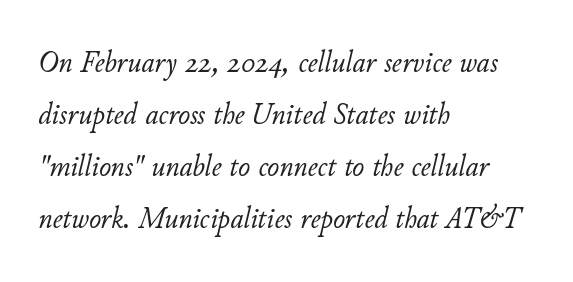
Q: Is the text bold? A: No.
Q: Is the text italic (slanted)? A: Yes, it leans right by about 11 degrees.
Q: Is the text underlined? A: No.
Q: How is the paragraph aligned? A: Left-aligned.
Q: Is the spacing between letters normal or unusually wide? A: Normal.
Q: Is the spacing between lines tight, normal or loose? A: Normal.
Q: Width (condensed, normal, or wide)? A: Normal.
Q: Stroke contrast? A: Low.
Q: x-height? A: Small.
Q: Monospaced? A: No.
